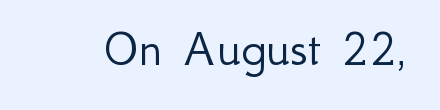
The image shows 52 px light sans-serif type, upright; set normal letter spacing, not underlined; low stroke contrast and a small x-height.
